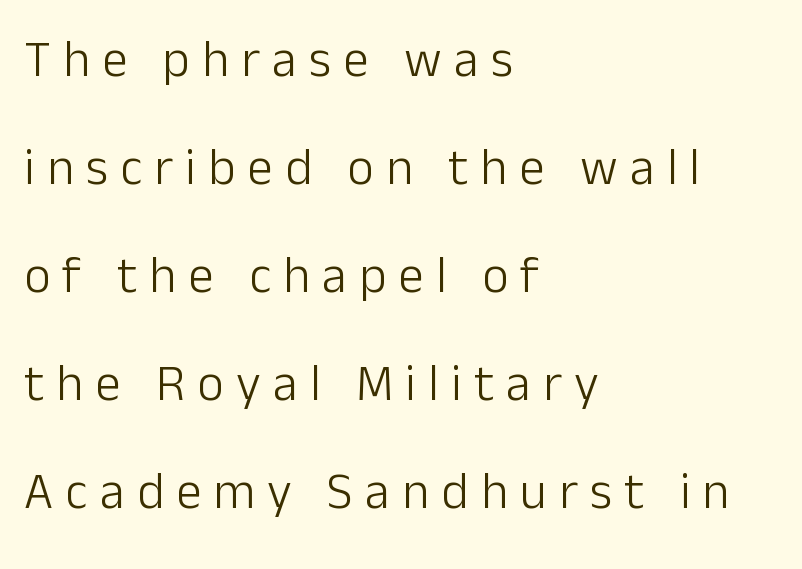
The image shows 51 px light sans-serif type, upright; set left-aligned, loose line spacing (2.12x), unusually wide letter spacing (+0.24 em), not underlined; low stroke contrast and a medium x-height.
